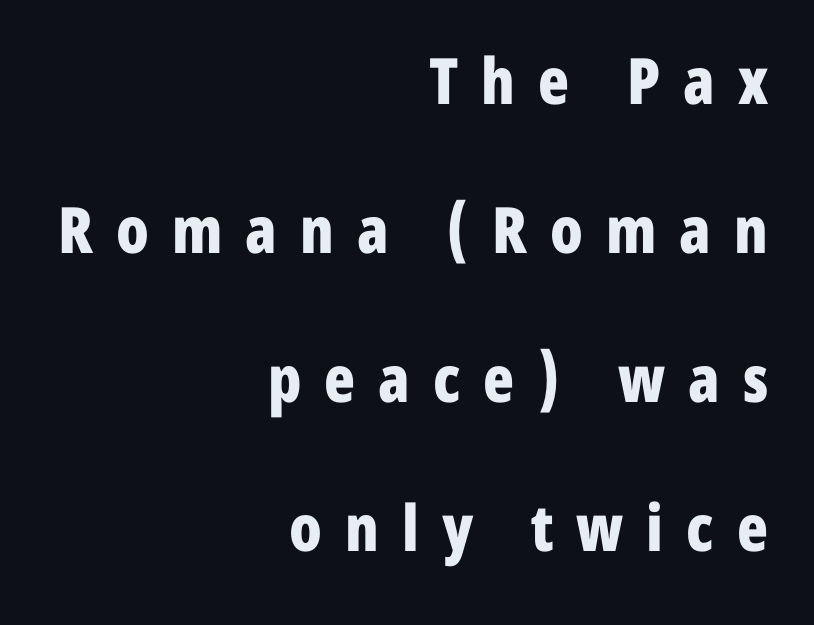
Q: Is the text bold? A: Yes.
Q: Is the text italic (slanted)? A: No, it is upright.
Q: Is the typeface a serif or a sans-serif typeface? A: Sans-serif.
Q: Is the text underlined? A: No.
Q: How is the paragraph aligned? A: Right-aligned.
Q: Is the spacing between letters normal or unusually wide? A: Unusually wide.
Q: Is the spacing between lines tight, normal or loose? A: Loose.
Q: Width (condensed, normal, or wide)? A: Condensed.
Q: Stroke contrast? A: Low.
Q: x-height? A: Medium.
Q: Monospaced? A: No.
